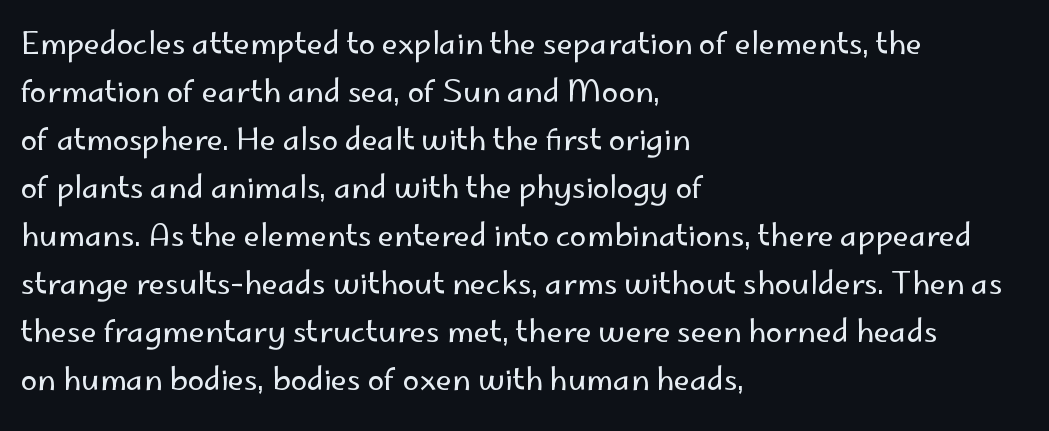
Q: Is the text bold? A: No.
Q: Is the text italic (slanted)? A: No, it is upright.
Q: Is the typeface a serif or a sans-serif typeface? A: Sans-serif.
Q: Is the text underlined? A: No.
Q: How is the paragraph aligned? A: Left-aligned.
Q: Is the spacing between letters normal or unusually wide? A: Normal.
Q: Is the spacing between lines tight, normal or loose? A: Normal.
Q: Width (condensed, normal, or wide)? A: Normal.
Q: Stroke contrast? A: Low.
Q: x-height? A: Small.
Q: Monospaced? A: No.
